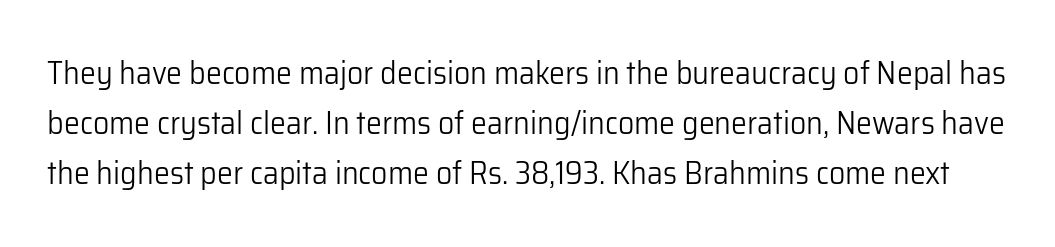
No word sits above an underline. Honestly, the row spacing looks completely unremarkable. Varying glyph widths throughout — classic text-font behaviour. These lines were composed using upright roman letters.
